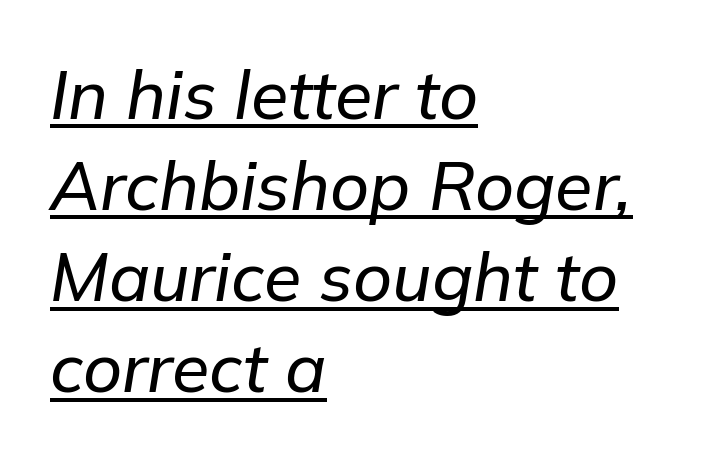
The image shows 68 px text type, italic (leaning right); set left-aligned, normal line spacing (1.34x), normal letter spacing, underlined; low stroke contrast and a medium x-height.
